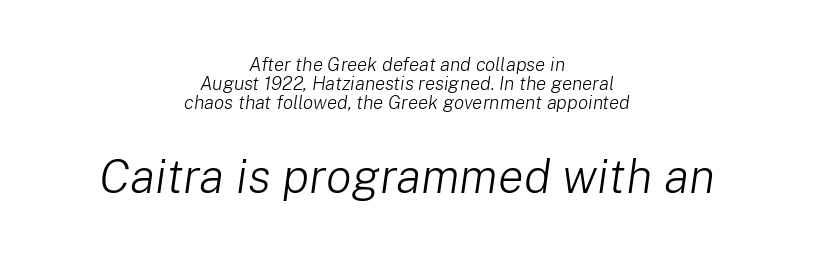
Q: Is the text bold? A: No.
Q: Is the text italic (slanted)? A: Yes, it leans right by about 8 degrees.
Q: Is the text underlined? A: No.
Q: How is the paragraph aligned? A: Centered.
Q: Is the spacing between letters normal or unusually wide? A: Normal.
Q: Is the spacing between lines tight, normal or loose? A: Tight.
Q: Which block of text is set in a larger size, the first (top) or the second (bottom)? A: The second (bottom) one.
Q: Width (condensed, normal, or wide)? A: Normal.
Q: Stroke contrast? A: Low.
Q: x-height? A: Medium.
Q: Monospaced? A: No.
